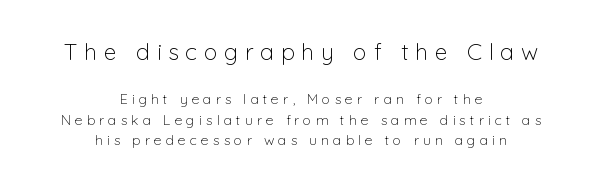
{"italic": "no", "bold": "no", "underline": "no", "align": "center", "line_spacing": "normal", "line_spacing_ratio": 1.49, "letter_spacing": "wide", "letter_spacing_em": 0.29, "larger_block": "first", "size_ratio": 1.64, "glyph_px": 23}
